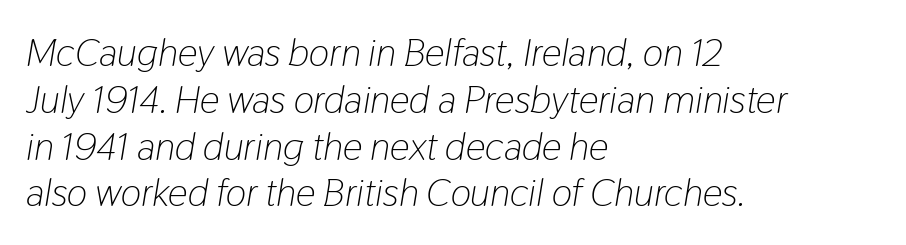
Decoration check: the copy has no underline. Emphasis-style slanted type is in use. Spacing between characters is what you'd get straight out of the box. These lines stack with their left ends in a neat column.
